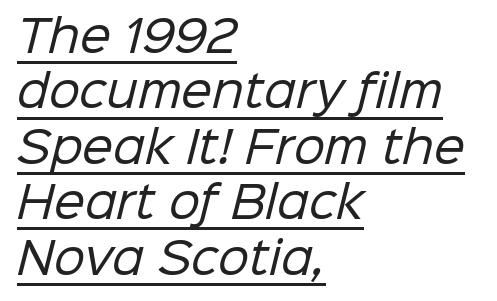
Does the type have serifs? No, each stem ends abruptly. These lines keep a tight, regular rhythm from letter to letter. Layout note: lines flush left. Looks like regular typesetting: each glyph gets only the width it needs. The passage shown is not bold in any degree.
